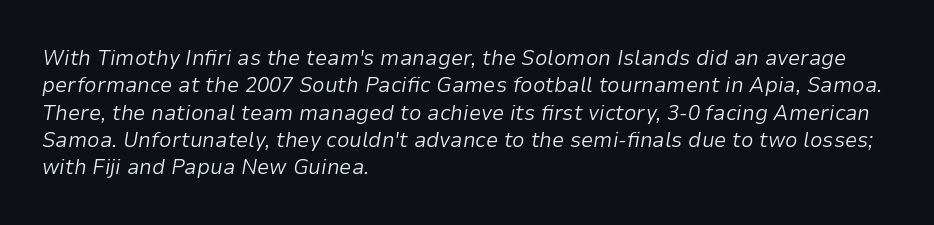
Q: Is the text bold? A: No.
Q: Is the text italic (slanted)? A: Yes, it leans right by about 9 degrees.
Q: Is the text underlined? A: No.
Q: How is the paragraph aligned? A: Left-aligned.
Q: Is the spacing between letters normal or unusually wide? A: Normal.
